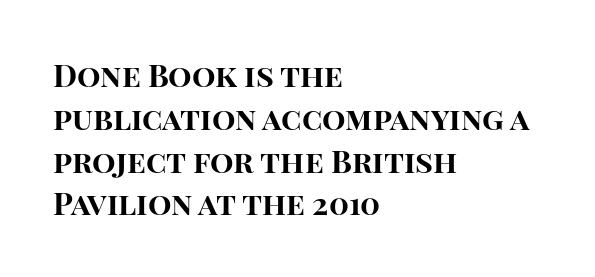
Q: Is the text bold? A: Yes.
Q: Is the text italic (slanted)? A: No, it is upright.
Q: Is the typeface a serif or a sans-serif typeface? A: Sans-serif.
Q: Is the text underlined? A: No.
Q: How is the paragraph aligned? A: Left-aligned.
Q: Is the spacing between letters normal or unusually wide? A: Normal.
Q: Is the spacing between lines tight, normal or loose? A: Normal.
Q: Width (condensed, normal, or wide)? A: Normal.
Q: Stroke contrast? A: High.
Q: x-height? A: Large.
Q: Monospaced? A: No.
